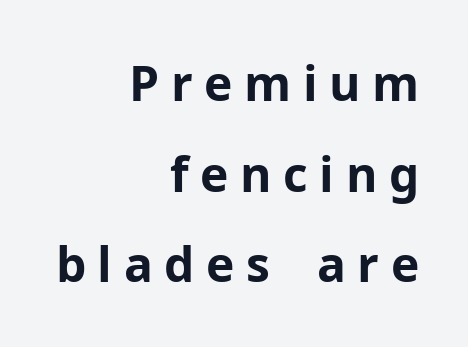
The image shows 48 px bold sans-serif type, upright; set right-aligned, line spacing 1.89x, unusually wide letter spacing (+0.24 em), not underlined; low stroke contrast and a medium x-height.
